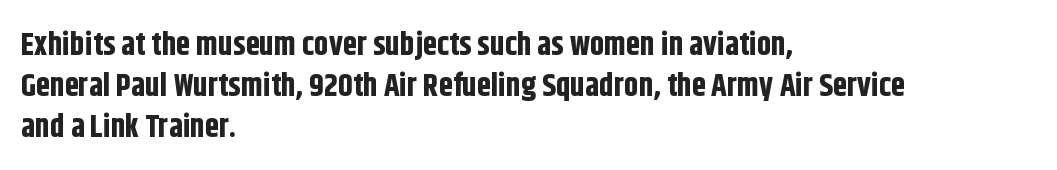
The space beneath each line is pristine and unruled. The lettering stays uniformly vertical, giving the passage a roman look. Default kerning and tracking; the words read as compact shapes. The passage shown stacks its lines at a standard gap. Typesetter's note: full bold, strokes at maximum text heaviness.
